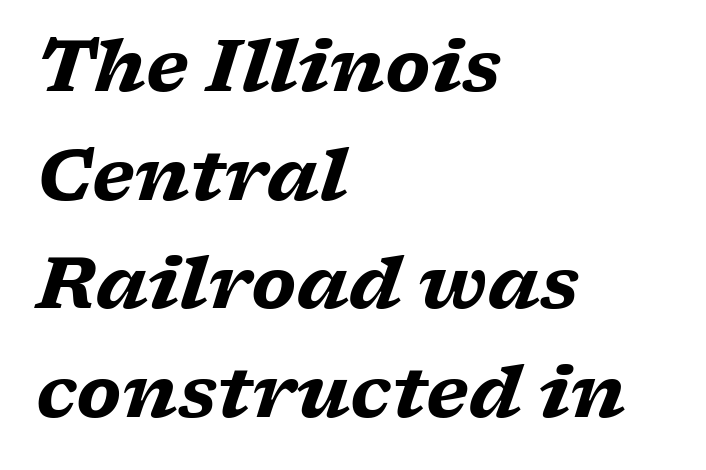
The image shows 71 px heavy, wide serif type, italic (leaning right); set left-aligned, normal line spacing (1.53x), normal letter spacing, not underlined; low stroke contrast and a medium x-height.
